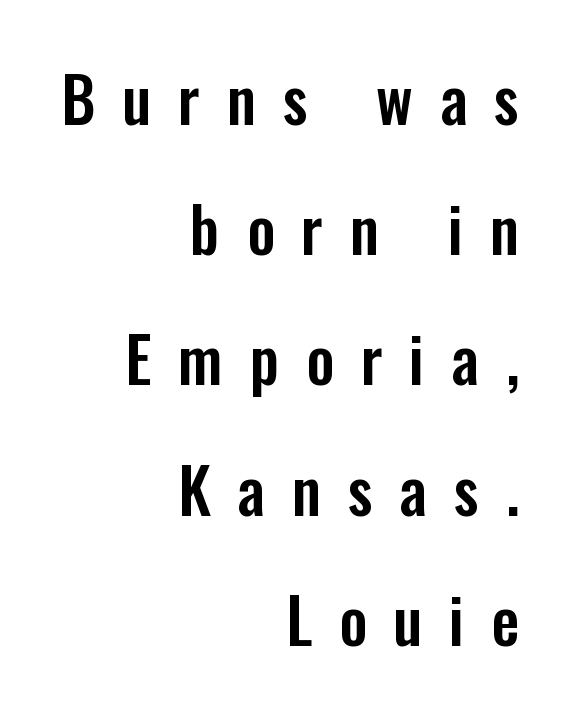
Q: Is the text italic (slanted)? A: No, it is upright.
Q: Is the typeface a serif or a sans-serif typeface? A: Sans-serif.
Q: Is the text underlined? A: No.
Q: How is the paragraph aligned? A: Right-aligned.
Q: Is the spacing between letters normal or unusually wide? A: Unusually wide.
Q: Is the spacing between lines tight, normal or loose? A: Loose.
Q: Width (condensed, normal, or wide)? A: Condensed.
Q: Stroke contrast? A: Low.
Q: x-height? A: Medium.
Q: Monospaced? A: No.
